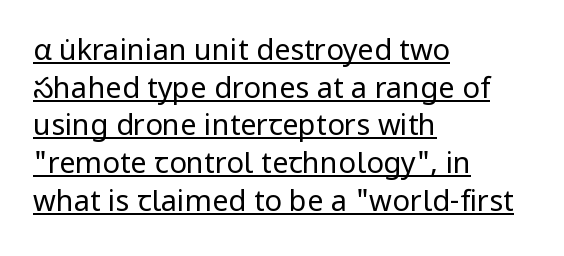
The image shows 29 px regular-weight sans-serif type, upright; set left-aligned, normal line spacing (1.3x), normal letter spacing, underlined; low stroke contrast and a medium x-height.
